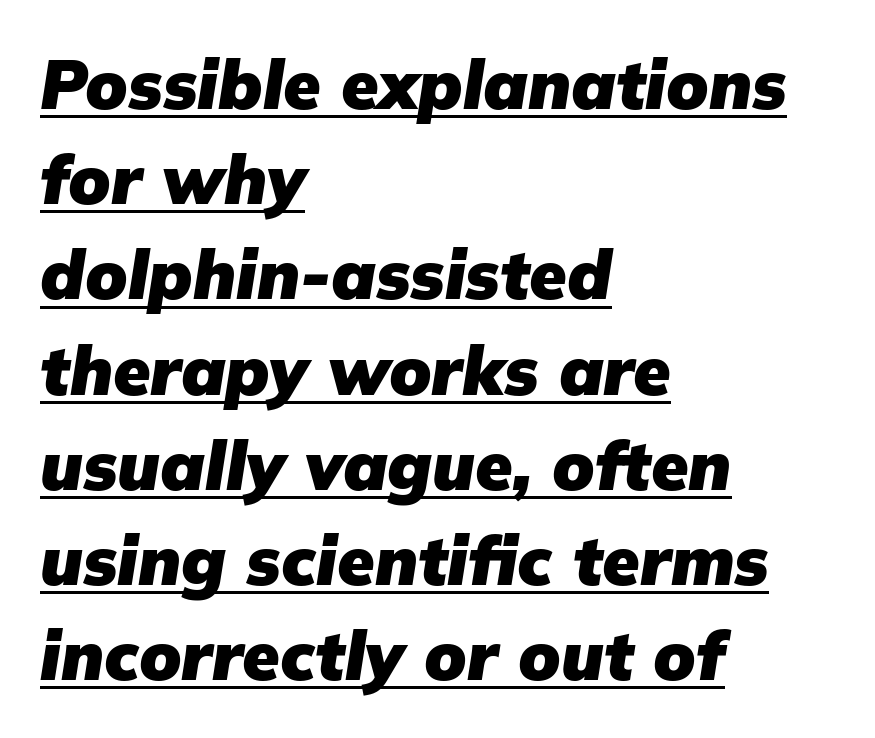
Q: Is the text bold? A: Yes.
Q: Is the text italic (slanted)? A: Yes, it leans right by about 9 degrees.
Q: Is the text underlined? A: Yes.
Q: How is the paragraph aligned? A: Left-aligned.
Q: Is the spacing between letters normal or unusually wide? A: Normal.
Q: Is the spacing between lines tight, normal or loose? A: Normal.
Q: Width (condensed, normal, or wide)? A: Normal.
Q: Stroke contrast? A: Low.
Q: x-height? A: Medium.
Q: Monospaced? A: No.
